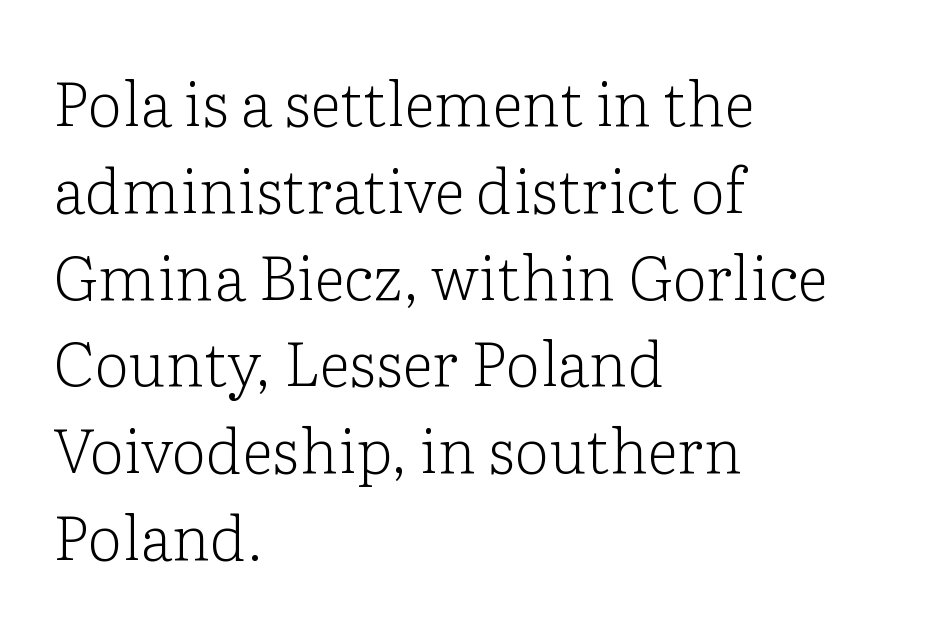
The image shows 62 px light serif type, upright; set left-aligned, normal line spacing (1.4x), normal letter spacing, not underlined; low stroke contrast and a medium x-height.
